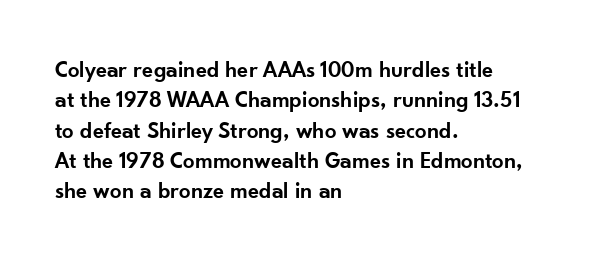
Q: Is the text bold? A: Semi-bold.
Q: Is the text italic (slanted)? A: No, it is upright.
Q: Is the text underlined? A: No.
Q: How is the paragraph aligned? A: Left-aligned.
Q: Is the spacing between letters normal or unusually wide? A: Normal.
Q: Is the spacing between lines tight, normal or loose? A: Normal.
